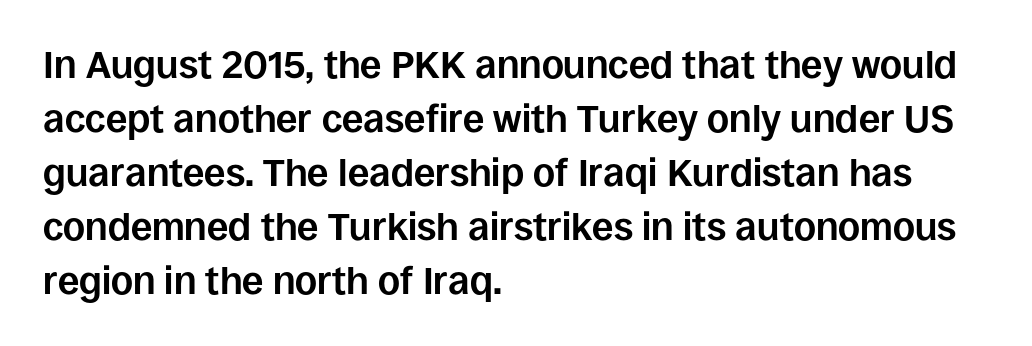
Q: Is the text bold? A: Yes.
Q: Is the text italic (slanted)? A: No, it is upright.
Q: Is the typeface a serif or a sans-serif typeface? A: Sans-serif.
Q: Is the text underlined? A: No.
Q: How is the paragraph aligned? A: Left-aligned.
Q: Is the spacing between letters normal or unusually wide? A: Normal.
Q: Is the spacing between lines tight, normal or loose? A: Normal.
Q: Width (condensed, normal, or wide)? A: Normal.
Q: Stroke contrast? A: Low.
Q: x-height? A: Large.
Q: Monospaced? A: No.
